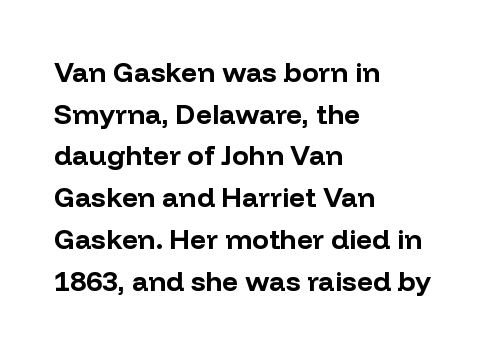
Q: Is the text bold? A: Yes.
Q: Is the text italic (slanted)? A: No, it is upright.
Q: Is the typeface a serif or a sans-serif typeface? A: Sans-serif.
Q: Is the text underlined? A: No.
Q: How is the paragraph aligned? A: Left-aligned.
Q: Is the spacing between letters normal or unusually wide? A: Normal.
Q: Is the spacing between lines tight, normal or loose? A: Normal.
Q: Width (condensed, normal, or wide)? A: Normal.
Q: Stroke contrast? A: Low.
Q: x-height? A: Medium.
Q: Monospaced? A: No.
